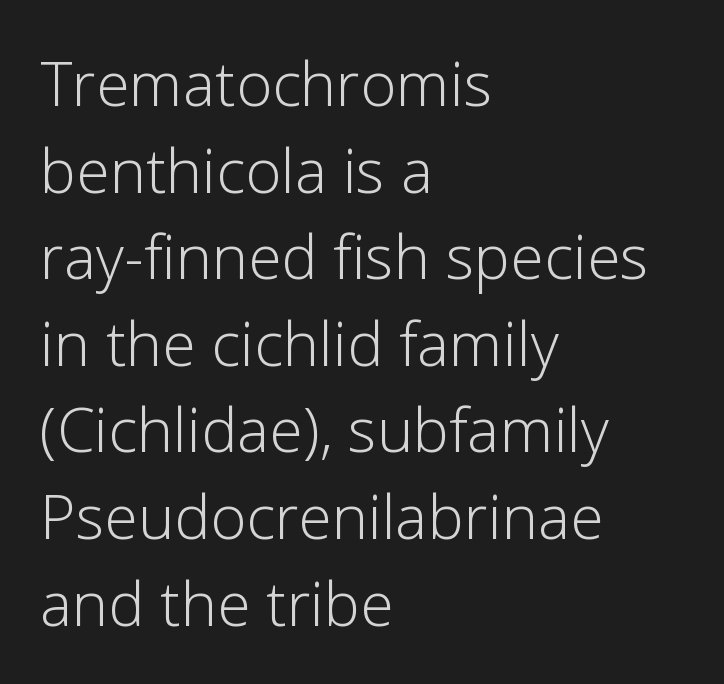
Note the varied advance widths — an 'i' is clearly narrower than an 'm'. The font sits on the lighter half of the weight spectrum, regular included. Characters follow at the spacing the type designer built in. Check under the words: just untouched page.
